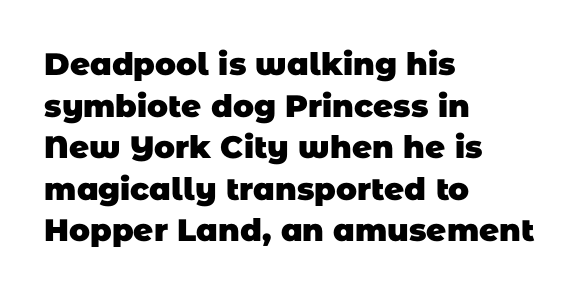
{"serif": "no", "bold": "yes", "weight": "heavy", "width": "normal", "stroke_contrast": "low", "x_height": "large", "monospaced": "no", "underline": "no", "align": "left", "line_spacing": "normal", "line_spacing_ratio": 1.34, "letter_spacing": "normal", "letter_spacing_em": 0.0, "glyph_px": 31}
